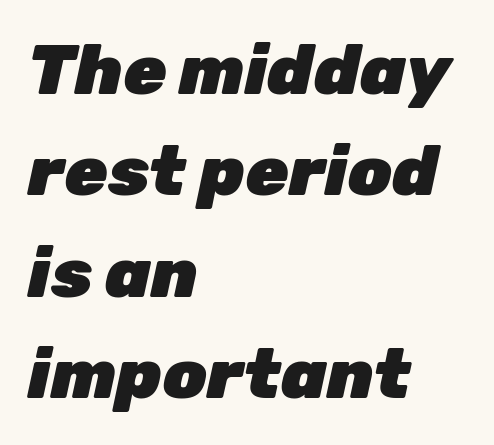
Q: Is the text bold? A: Yes.
Q: Is the text italic (slanted)? A: Yes, it leans right by about 12 degrees.
Q: Is the text underlined? A: No.
Q: How is the paragraph aligned? A: Left-aligned.
Q: Is the spacing between letters normal or unusually wide? A: Normal.
Q: Is the spacing between lines tight, normal or loose? A: Normal.
Q: Width (condensed, normal, or wide)? A: Normal.
Q: Stroke contrast? A: Low.
Q: x-height? A: Medium.
Q: Monospaced? A: No.
